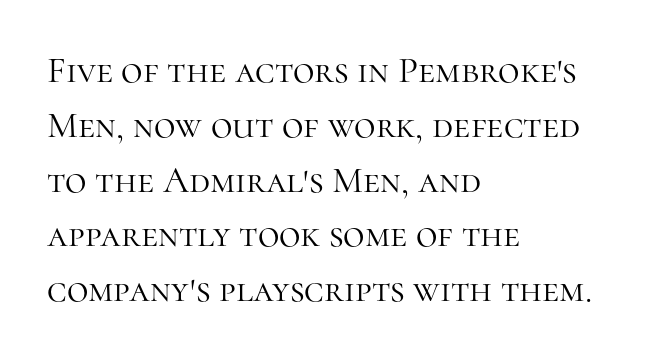
In CSS terms this would be text-align: left. Short note: letters normally spaced. Each stroke keeps to a modest, everyday thickness or less. Italic: no, the glyphs are upright roman. The strip under each line holds only bare page.
